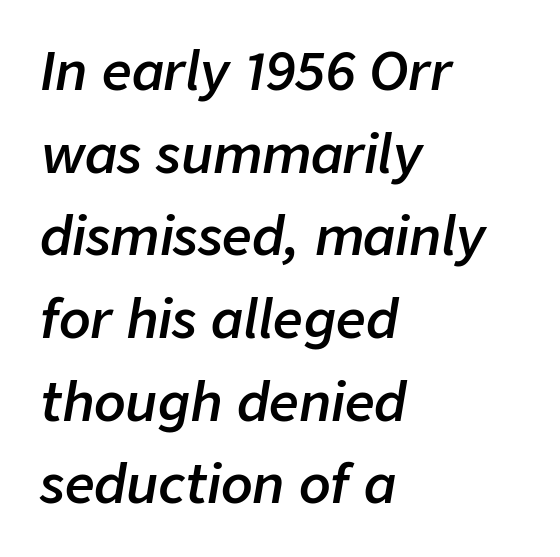
Typeset ragged right — the left edge is the straight one. Words appear dense and cohesive because spacing is normal. Slant detected: the letters are inclined. Looks like regular typesetting: each glyph gets only the width it needs. The space between consecutive lines is moderate.
